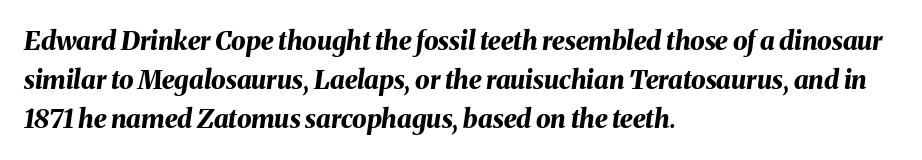
Look at the stroke-to-counter ratio: heavy, a bold. These lines stack with their left ends in a neat column. Students, note that the glyphs here touch the page at normal intervals. An italicized treatment has been applied to the whole sample. Quick note: interline space is typical.
